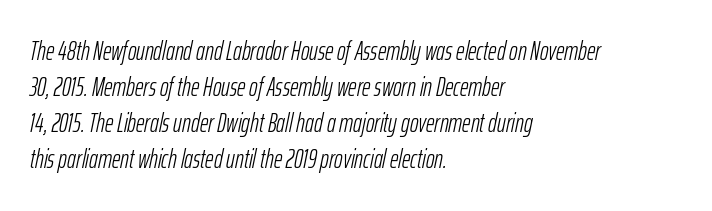
What's the leading like? Ordinary, nothing unusual. The paragraph has a hard left edge and a soft right edge. The glyphs look as if they've been sheared to an angle. The space beneath each line is pristine and unruled. Tracking value appears to be zero — textbook default spacing. Each stroke keeps to a modest, everyday thickness or less.
